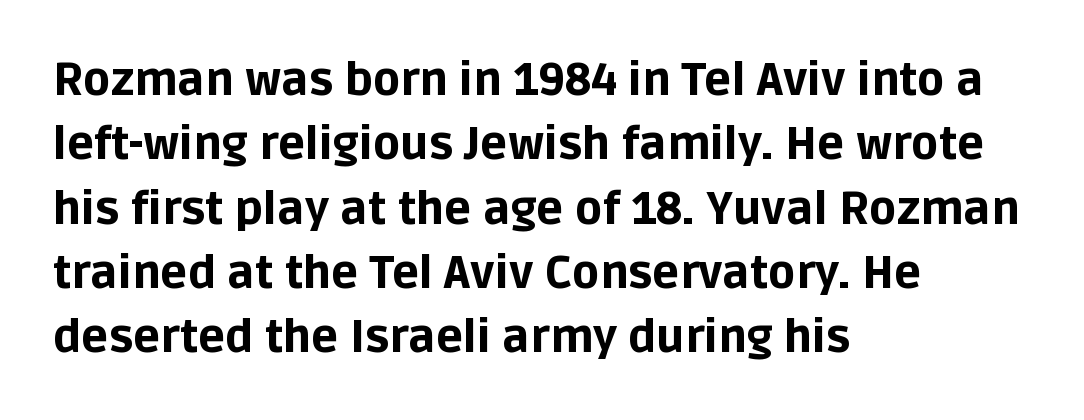
Q: Is the text bold? A: Yes.
Q: Is the text italic (slanted)? A: No, it is upright.
Q: Is the typeface a serif or a sans-serif typeface? A: Sans-serif.
Q: Is the text underlined? A: No.
Q: How is the paragraph aligned? A: Left-aligned.
Q: Is the spacing between letters normal or unusually wide? A: Normal.
Q: Is the spacing between lines tight, normal or loose? A: Normal.
Q: Width (condensed, normal, or wide)? A: Normal.
Q: Stroke contrast? A: Low.
Q: x-height? A: Large.
Q: Monospaced? A: No.
